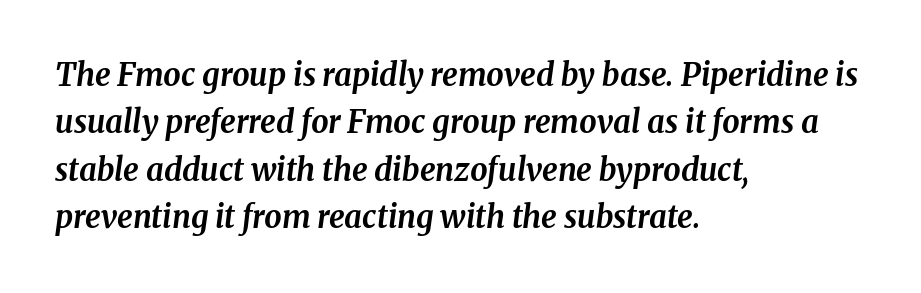
Clear beneath every line of the passage. These words are printed bold, with thick strokes throughout. In terms of leading, this rendering sits right in the middle. Characters follow at the spacing the type designer built in.
